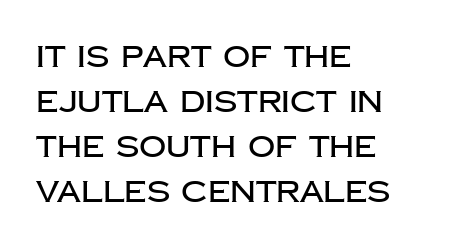
Q: Is the text italic (slanted)? A: No, it is upright.
Q: Is the typeface a serif or a sans-serif typeface? A: Sans-serif.
Q: Is the text underlined? A: No.
Q: How is the paragraph aligned? A: Left-aligned.
Q: Is the spacing between letters normal or unusually wide? A: Normal.
Q: Is the spacing between lines tight, normal or loose? A: Normal.
Q: Width (condensed, normal, or wide)? A: Normal.
Q: Stroke contrast? A: Low.
Q: x-height? A: Large.
Q: Monospaced? A: No.
